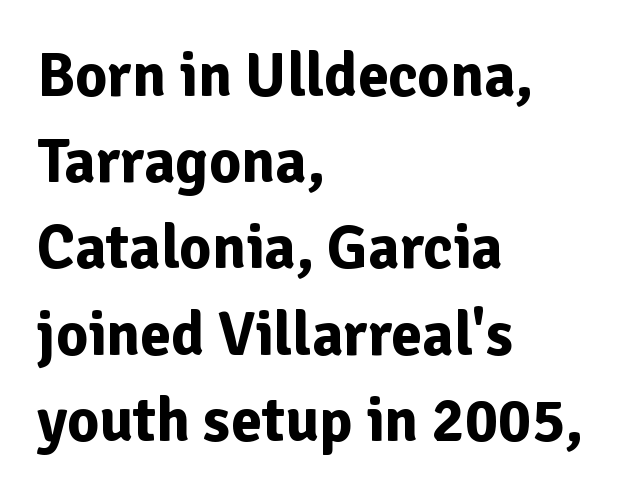
{"serif": "no", "italic": "no", "bold": "yes", "weight": "bold", "width": "normal", "stroke_contrast": "low", "x_height": "medium", "monospaced": "no", "underline": "no", "align": "left", "line_spacing": "normal", "line_spacing_ratio": 1.39, "letter_spacing": "normal", "letter_spacing_em": 0.0, "glyph_px": 62}
